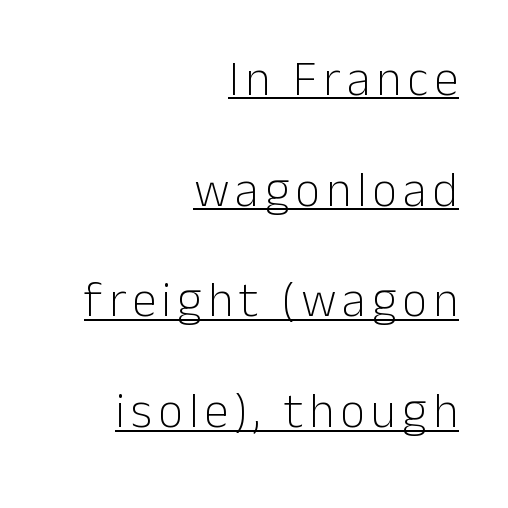
The image shows 49 px light sans-serif type, upright; set right-aligned, loose line spacing (2.26x), underlined; low stroke contrast and a medium x-height.
